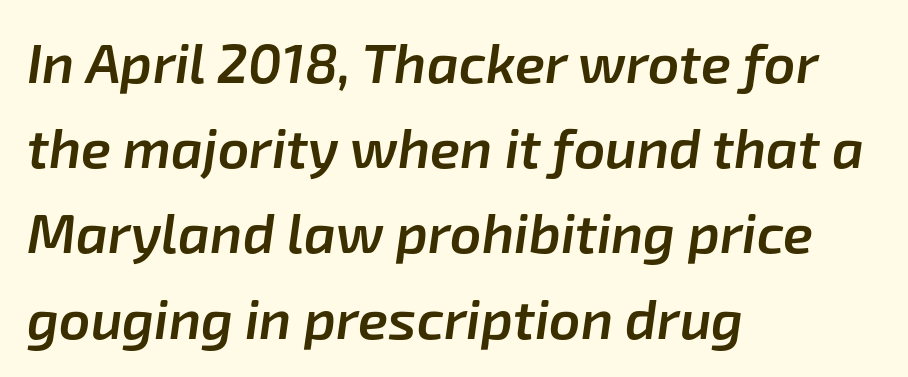
Q: Is the text bold? A: Semi-bold.
Q: Is the text italic (slanted)? A: Yes, it leans right by about 8 degrees.
Q: Is the text underlined? A: No.
Q: How is the paragraph aligned? A: Left-aligned.
Q: Is the spacing between letters normal or unusually wide? A: Normal.
Q: Is the spacing between lines tight, normal or loose? A: Normal.
Q: Width (condensed, normal, or wide)? A: Normal.
Q: Stroke contrast? A: Low.
Q: x-height? A: Medium.
Q: Monospaced? A: No.
